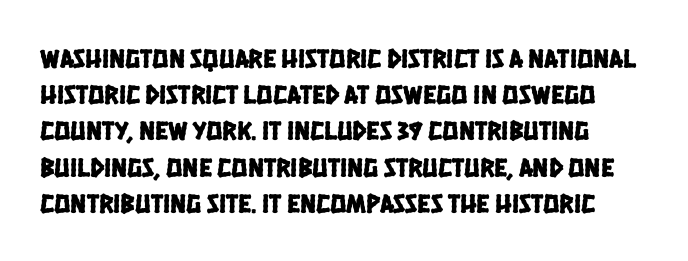
Horizontal bands of white between lines are of average thickness. Anything drawn beneath the words? Only blank space. A typesetter would call this zero additional tracking.
